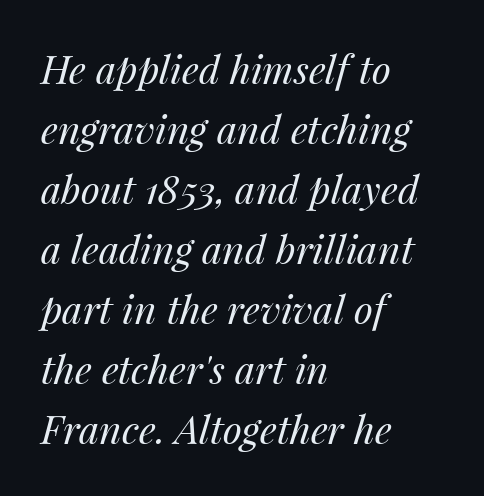
Q: Is the text bold? A: No.
Q: Is the text italic (slanted)? A: Yes, it leans right by about 14 degrees.
Q: Is the text underlined? A: No.
Q: How is the paragraph aligned? A: Left-aligned.
Q: Is the spacing between letters normal or unusually wide? A: Normal.
Q: Is the spacing between lines tight, normal or loose? A: Normal.
Q: Width (condensed, normal, or wide)? A: Normal.
Q: Stroke contrast? A: Medium.
Q: x-height? A: Medium.
Q: Monospaced? A: No.
